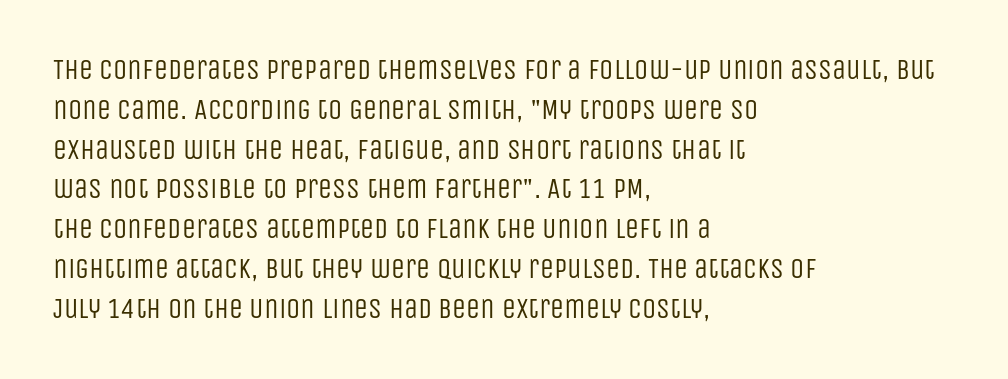
{"serif": "no", "italic": "no", "bold": "no", "weight": "regular", "width": "condensed", "stroke_contrast": "low", "x_height": "large", "monospaced": "no", "underline": "no", "align": "left", "line_spacing": "normal", "line_spacing_ratio": 1.42, "letter_spacing": "normal", "letter_spacing_em": 0.0, "glyph_px": 28}
